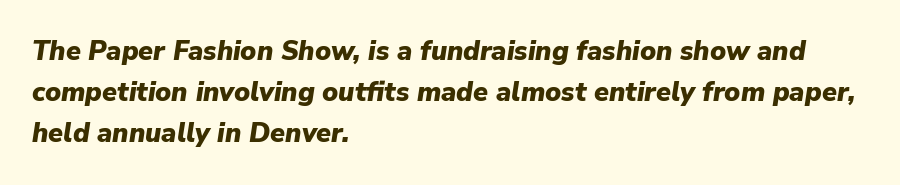
{"italic": "yes", "lean": "right", "slant_degrees": 9, "bold": "yes", "underline": "no", "align": "left", "line_spacing": "normal", "line_spacing_ratio": 1.52, "letter_spacing": "normal", "letter_spacing_em": 0.0, "glyph_px": 27}
